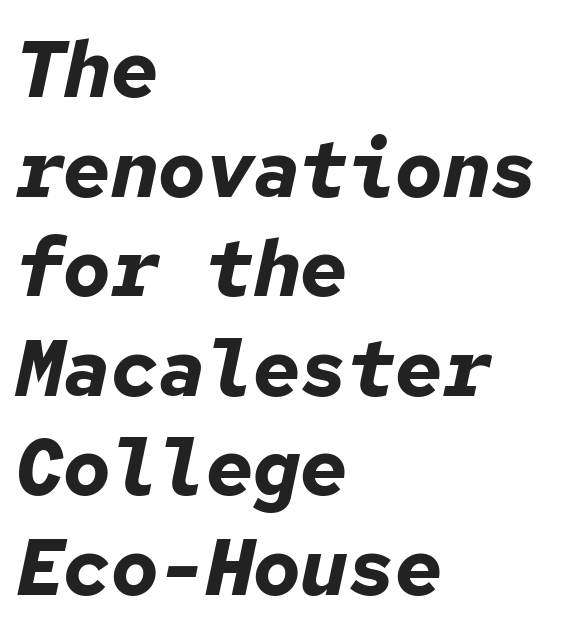
This rendering features lettering with no underline. The passage shown has conventional tracking throughout. Stroke thickness is high; the sample reads as a true bold. Interline gaps are of average width in this sample. Think of a typewriter: that constant character pitch is what you see here. It's the slanting kind of type.
